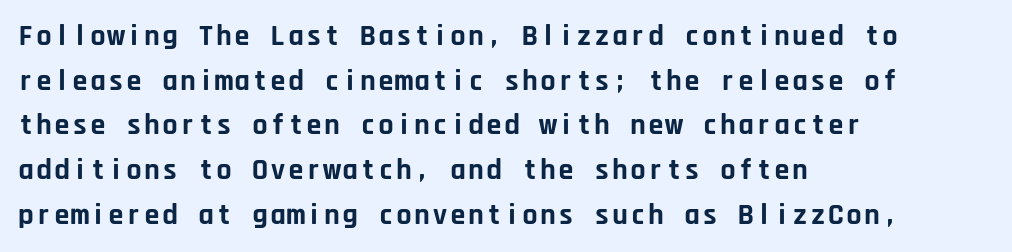
Honestly, there is no underline to notice here at all. Chunky letters — that's bold for sure. The lettering stays uniformly vertical, giving the passage a roman look. Successive baselines arrive at the customary interval. These lines are rendered in a fixed-pitch font. A classic flush-left, rag-right setting is used for this passage.
